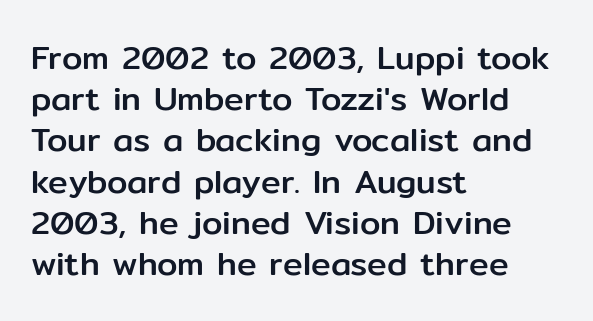
The type is set solid horizontally, with unmodified tracking. Looks like regular typesetting: each glyph gets only the width it needs. One-word summary of the alignment: left. The leading is moderate, giving the passage an even texture. Every character sits straight up, as roman type does.
